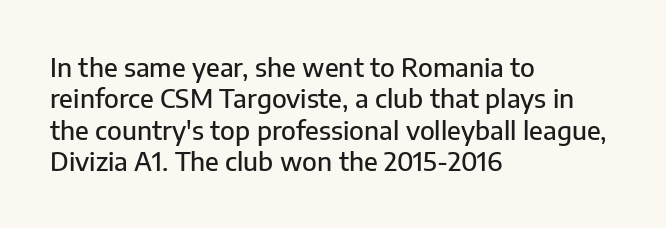
Tracking value appears to be zero — textbook default spacing. Rendered with straight, roman letterforms. Short and long lines alike share a common starting point at left. A bare baseline throughout the passage.
